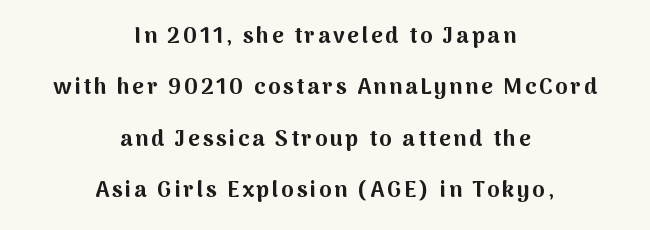
{"italic": "no", "bold": "yes", "underline": "no", "align": "center", "line_spacing": "loose", "line_spacing_ratio": 2.34, "glyph_px": 22}
